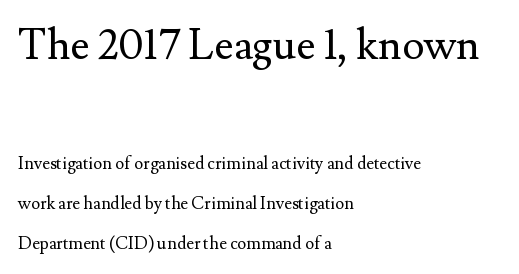
{"serif": "yes", "italic": "no", "bold": "no", "weight": "regular", "width": "normal", "stroke_contrast": "medium", "x_height": "small", "monospaced": "no", "underline": "no", "align": "left", "line_spacing": "loose", "line_spacing_ratio": 2.38, "letter_spacing": "normal", "letter_spacing_em": 0.0, "larger_block": "first", "size_ratio": 2.47, "glyph_px": 42}
